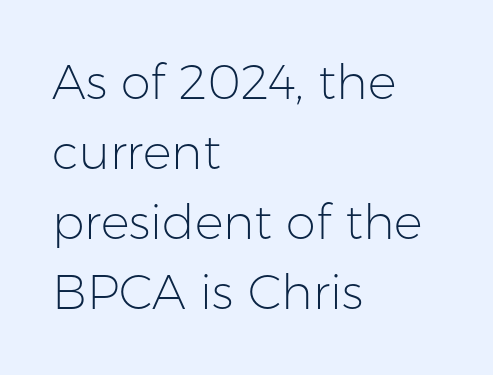
The image shows 48 px light sans-serif type, upright; set left-aligned, normal line spacing (1.46x), normal letter spacing, not underlined; low stroke contrast and a medium x-height.
